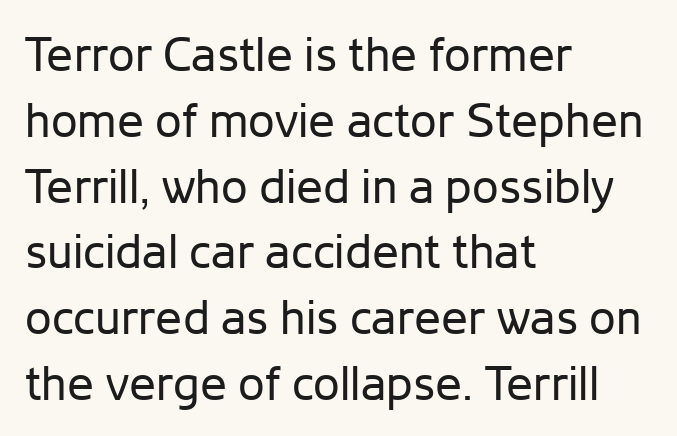
{"serif": "no", "italic": "no", "bold": "no", "weight": "regular", "width": "normal", "stroke_contrast": "low", "x_height": "medium", "monospaced": "no", "underline": "no", "align": "left", "line_spacing": "normal", "line_spacing_ratio": 1.37, "letter_spacing": "normal", "letter_spacing_em": 0.0, "glyph_px": 48}
